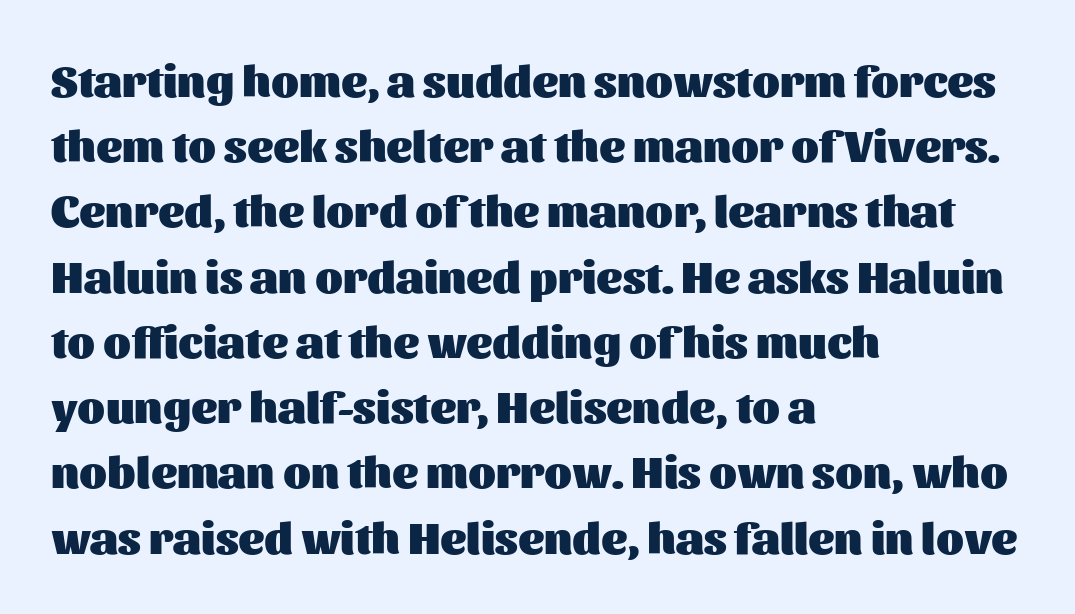
Q: Is the text bold? A: Yes.
Q: Is the text italic (slanted)? A: No, it is upright.
Q: Is the typeface a serif or a sans-serif typeface? A: Sans-serif.
Q: Is the text underlined? A: No.
Q: How is the paragraph aligned? A: Left-aligned.
Q: Is the spacing between letters normal or unusually wide? A: Normal.
Q: Is the spacing between lines tight, normal or loose? A: Normal.
Q: Width (condensed, normal, or wide)? A: Normal.
Q: Stroke contrast? A: Medium.
Q: x-height? A: Medium.
Q: Monospaced? A: No.
